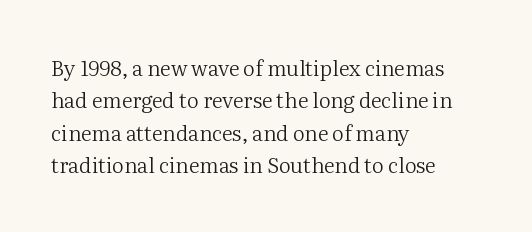
Words float on clear page, feet unadorned. Letters have the restrained weight of plain body copy at most. Horizontal alignment here is leftward, the default for most running prose. Whoever set this chose a conventional vertical rhythm. This sample uses an upright cut, with every glyph sitting square on the baseline.
